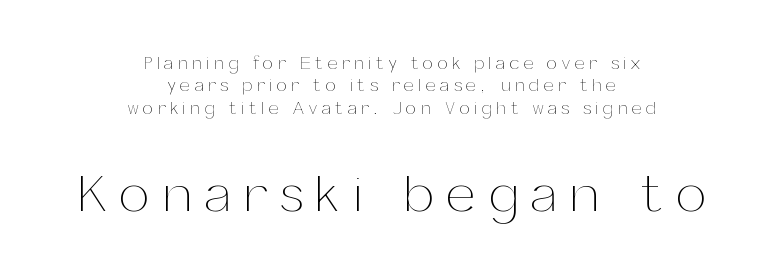
Q: Is the text bold? A: No.
Q: Is the text italic (slanted)? A: No, it is upright.
Q: Is the text underlined? A: No.
Q: How is the paragraph aligned? A: Centered.
Q: Is the spacing between letters normal or unusually wide? A: Unusually wide.
Q: Which block of text is set in a larger size, the first (top) or the second (bottom)? A: The second (bottom) one.
Q: Width (condensed, normal, or wide)? A: Normal.
Q: Stroke contrast? A: Medium.
Q: x-height? A: Medium.
Q: Monospaced? A: No.
